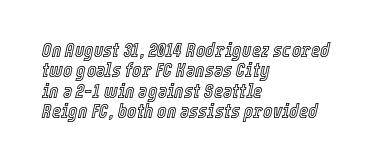
You could barely slide anything between these rows. Nobody drew a line under any word here. Caption: multi-line text, flush left, ragged right. Rendered with sloped, italic letterforms. How are the letters spaced? Ordinarily, with no added tracking.
